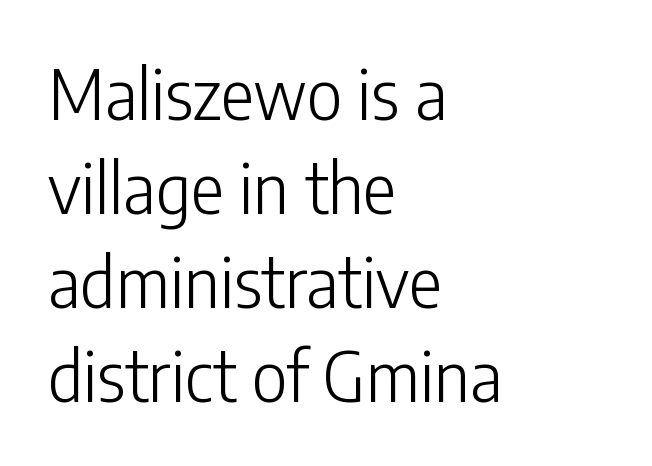
The rows are spaced the way most documents space them. Style check: upright. The typeface chosen for these lines omits serifs. The space directly below the letters is spotless.
